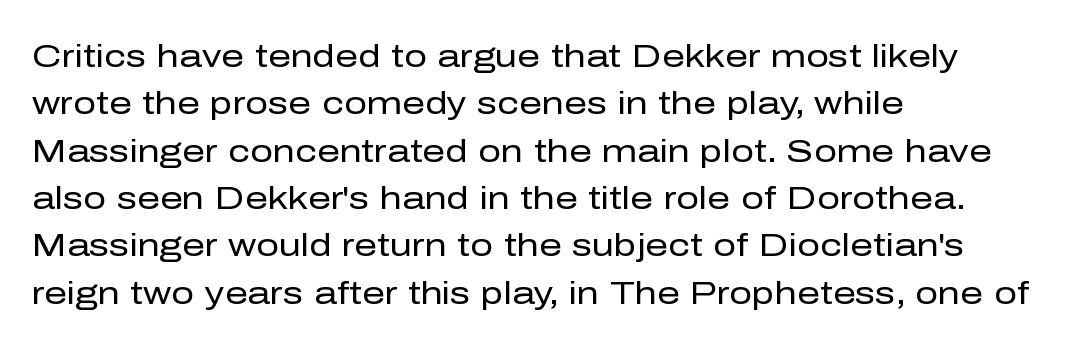
Typeset ragged right — the left edge is the straight one. Examine the stroke ends and you'll find no serifs. The strokes are not fattened; the text isn't bold. Descenders hang freely into open space. The lines sit at an ordinary, default distance from one another. The letters advance in unequal steps, a hallmark of proportional type.
